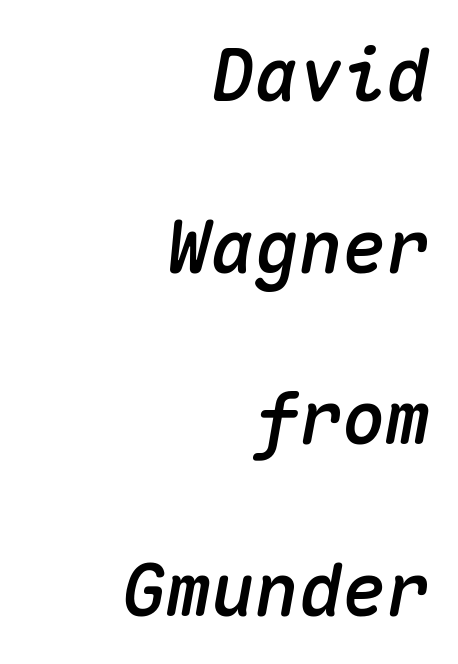
The image shows 73 px text type, italic (leaning right), monospaced; set right-aligned, loose line spacing (2.35x), normal letter spacing, not underlined; medium stroke contrast and a medium x-height.
